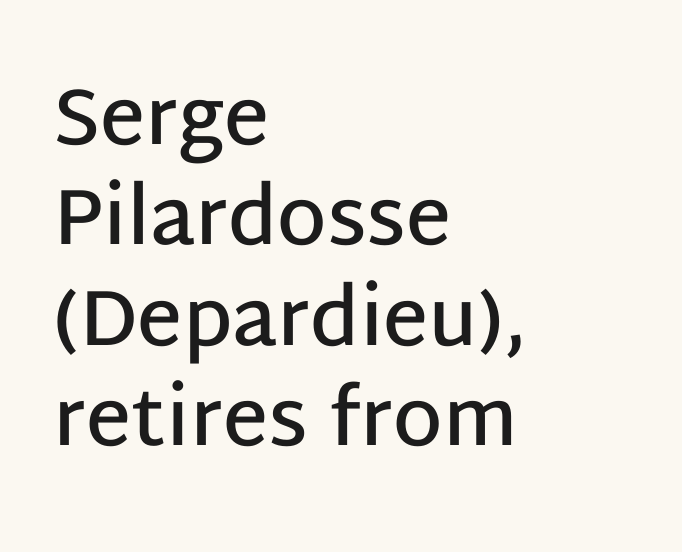
Q: Is the text bold? A: Semi-bold.
Q: Is the text italic (slanted)? A: No, it is upright.
Q: Is the typeface a serif or a sans-serif typeface? A: Sans-serif.
Q: Is the text underlined? A: No.
Q: How is the paragraph aligned? A: Left-aligned.
Q: Is the spacing between letters normal or unusually wide? A: Normal.
Q: Is the spacing between lines tight, normal or loose? A: Normal.
Q: Width (condensed, normal, or wide)? A: Normal.
Q: Stroke contrast? A: Low.
Q: x-height? A: Large.
Q: Monospaced? A: No.
